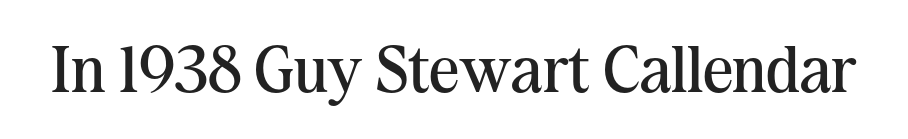
The letters advance in unequal steps, a hallmark of proportional type. The line texture is even and compact thanks to regular tracking. This rendering employs a face with finishing strokes, i.e., a serif. On a weight scale, this lands at 450 or below.
